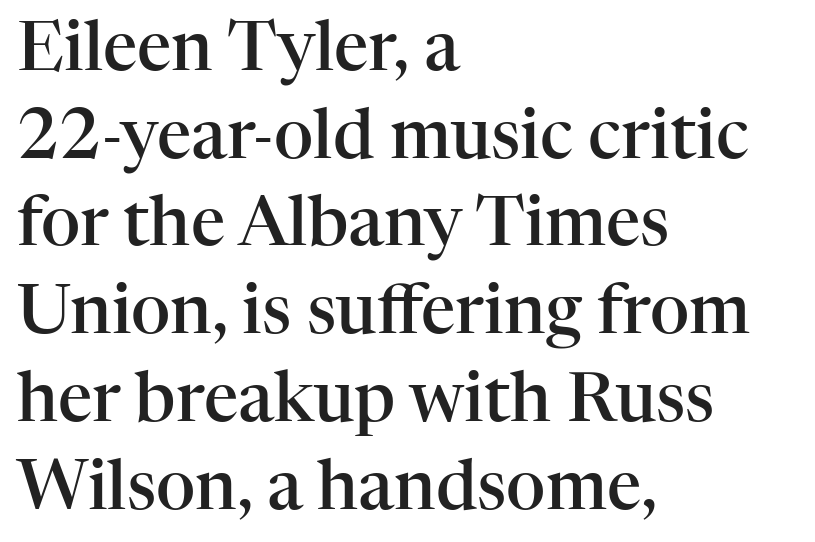
This is moderately heavy type, rendered in semibold. What stands out about the letter spacing? Nothing — it is the standard amount. Upright lettering throughout. The passage is arranged the way most books set body copy — flush left. Reading down the column, the eye jumps a familiar distance to each next line.
